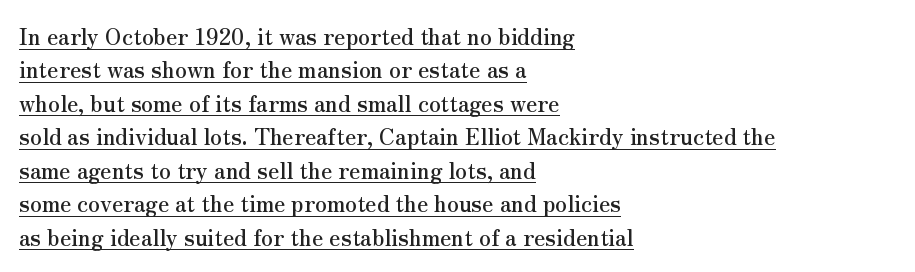
Does the copy run flush right? No — it runs flush left. Is there an underline? Yes — a line sits under the letters. Vertically, the passage feels balanced, rows spaced as you'd expect. Characters remain perfectly vertical along every line.
